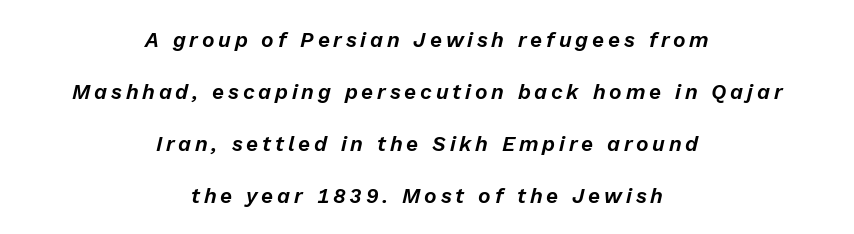
Neither beginnings nor endings align; midpoints do. There's an unmistakable incline to the writing here. Underline: absent. Is there much room between lines? Yes — plenty of vertical air separates them.
